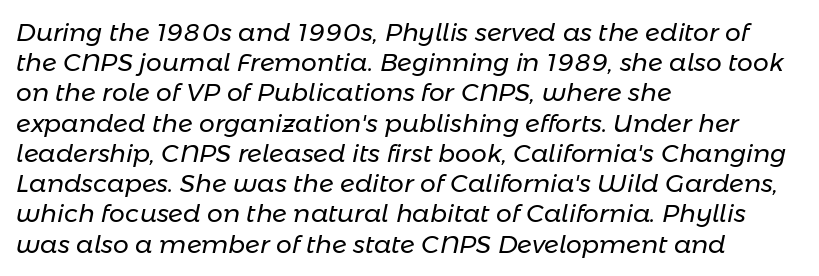
Q: Is the text bold? A: No.
Q: Is the text italic (slanted)? A: Yes, it leans right by about 11 degrees.
Q: Is the text underlined? A: No.
Q: How is the paragraph aligned? A: Left-aligned.
Q: Is the spacing between letters normal or unusually wide? A: Normal.
